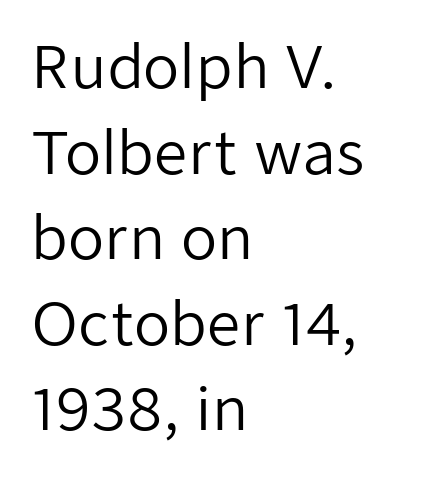
Q: Is the text bold? A: No.
Q: Is the text italic (slanted)? A: No, it is upright.
Q: Is the typeface a serif or a sans-serif typeface? A: Sans-serif.
Q: Is the text underlined? A: No.
Q: How is the paragraph aligned? A: Left-aligned.
Q: Is the spacing between letters normal or unusually wide? A: Normal.
Q: Is the spacing between lines tight, normal or loose? A: Normal.
Q: Width (condensed, normal, or wide)? A: Normal.
Q: Stroke contrast? A: Low.
Q: x-height? A: Medium.
Q: Monospaced? A: No.
